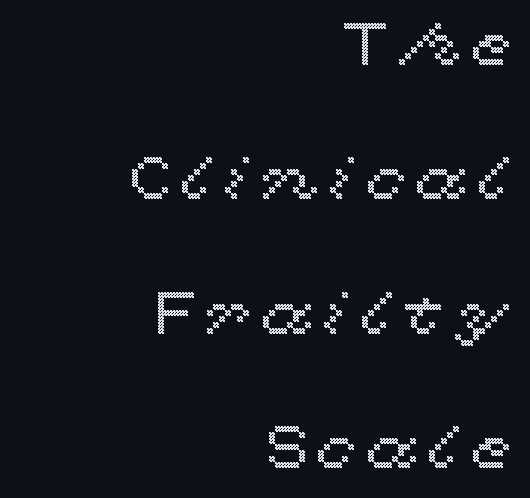
Think of a printed novel: that variable character pitch is what you see here. The baseline area is clear. Reading down the column, the eye jumps a long way to each next line. These lines stack with their right ends in a neat column.
